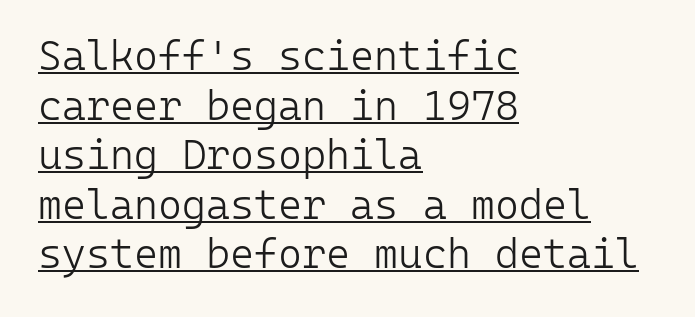
The specimen reads as upright at a glance. Note the uniform advance width — an 'i' takes as much space as an 'm'. The lines in this sample share a left origin and differ only in where they stop. The passage shown has conventional tracking throughout.
